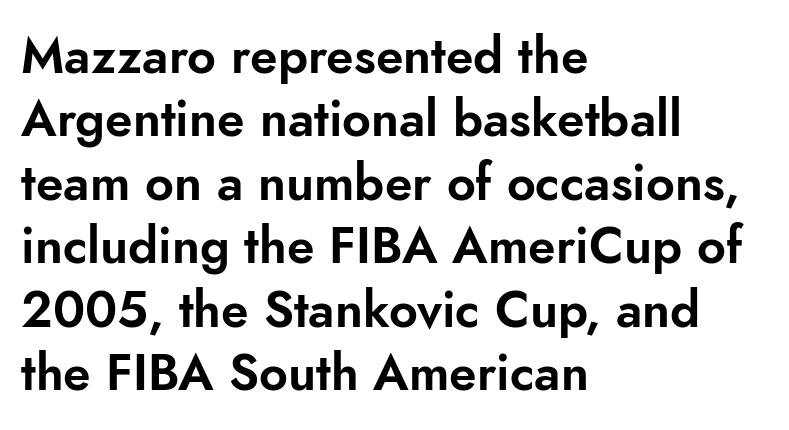
{"serif": "no", "italic": "no", "width": "normal", "stroke_contrast": "low", "x_height": "small", "monospaced": "no", "underline": "no", "align": "left", "line_spacing": "normal", "line_spacing_ratio": 1.27, "letter_spacing": "normal", "letter_spacing_em": 0.0, "glyph_px": 50}
